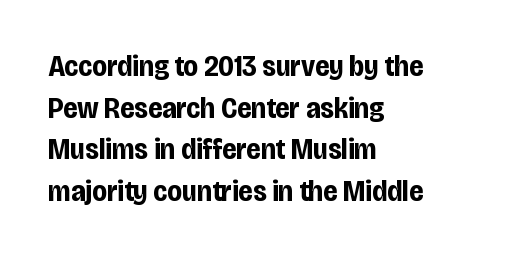
If you drew a line through each stem, it would be perfectly vertical. The text was rendered using a sans face with plain stroke endings. Compared with typical body copy, the letter spacing here is the same. These lines stack with their left ends in a neat column.
